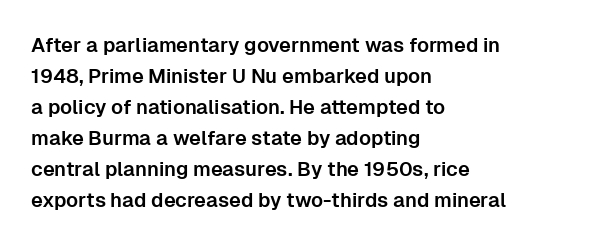
Layout note: lines flush left. Designer's note — italics off, roman on. The baseline area is clear. Reading down the column, the eye jumps a familiar distance to each next line. Default kerning and tracking; the words read as compact shapes.
